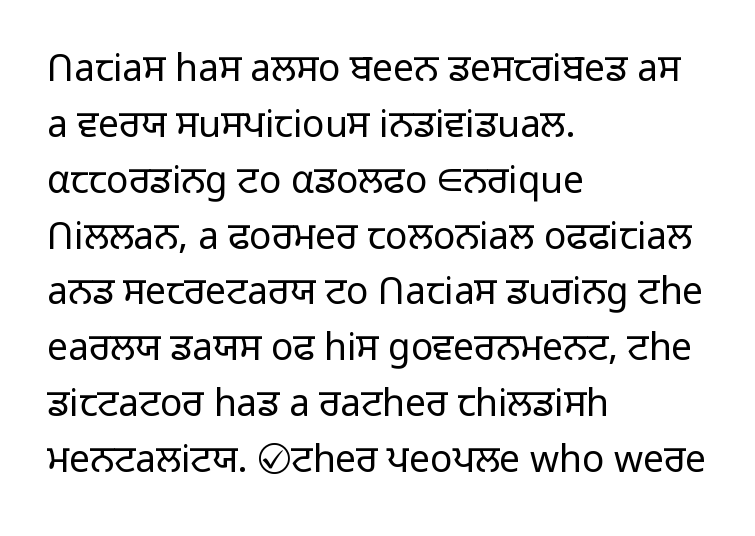
Q: Is the text bold? A: No.
Q: Is the text italic (slanted)? A: No, it is upright.
Q: Is the typeface a serif or a sans-serif typeface? A: Sans-serif.
Q: Is the text underlined? A: No.
Q: How is the paragraph aligned? A: Left-aligned.
Q: Is the spacing between letters normal or unusually wide? A: Normal.
Q: Is the spacing between lines tight, normal or loose? A: Normal.
Q: Width (condensed, normal, or wide)? A: Normal.
Q: Stroke contrast? A: Low.
Q: x-height? A: Medium.
Q: Monospaced? A: No.
